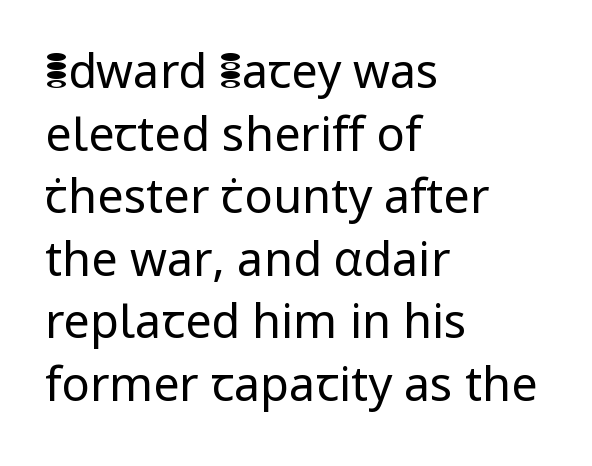
{"serif": "no", "italic": "no", "bold": "no", "weight": "regular", "width": "normal", "stroke_contrast": "low", "x_height": "medium", "monospaced": "no", "underline": "no", "align": "left", "line_spacing": "normal", "line_spacing_ratio": 1.33, "letter_spacing": "normal", "letter_spacing_em": 0.0, "glyph_px": 47}
